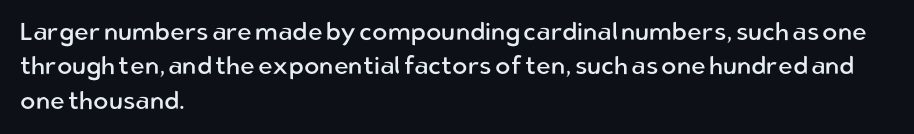
Q: Is the text bold? A: No.
Q: Is the text italic (slanted)? A: No, it is upright.
Q: Is the text underlined? A: No.
Q: How is the paragraph aligned? A: Left-aligned.
Q: Is the spacing between letters normal or unusually wide? A: Normal.
Q: Is the spacing between lines tight, normal or loose? A: Normal.
